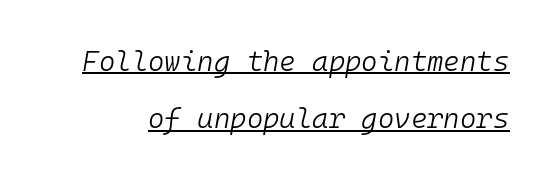
The image shows 28 px light type, italic (leaning right), monospaced; set loose line spacing (2.05x), normal letter spacing, underlined; low stroke contrast and a medium x-height.
